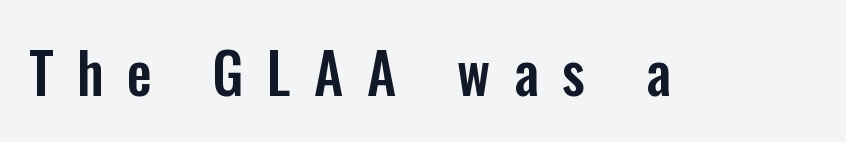
Q: Is the text italic (slanted)? A: No, it is upright.
Q: Is the typeface a serif or a sans-serif typeface? A: Sans-serif.
Q: Is the text underlined? A: No.
Q: Is the spacing between letters normal or unusually wide? A: Unusually wide.
Q: Width (condensed, normal, or wide)? A: Condensed.
Q: Stroke contrast? A: Low.
Q: x-height? A: Medium.
Q: Monospaced? A: No.
